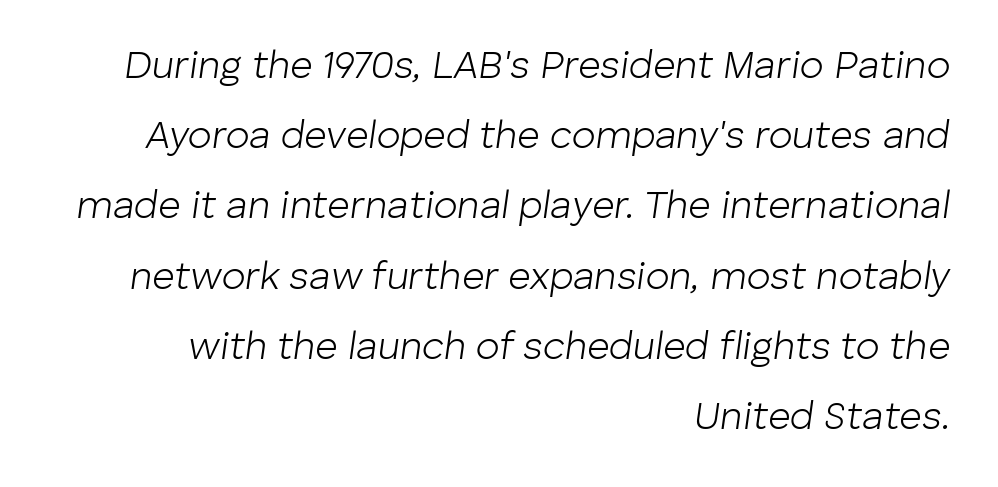
Q: Is the text bold? A: No.
Q: Is the text italic (slanted)? A: Yes, it leans right by about 8 degrees.
Q: Is the text underlined? A: No.
Q: How is the paragraph aligned? A: Right-aligned.
Q: Is the spacing between letters normal or unusually wide? A: Normal.
Q: Width (condensed, normal, or wide)? A: Normal.
Q: Stroke contrast? A: Low.
Q: x-height? A: Medium.
Q: Monospaced? A: No.
